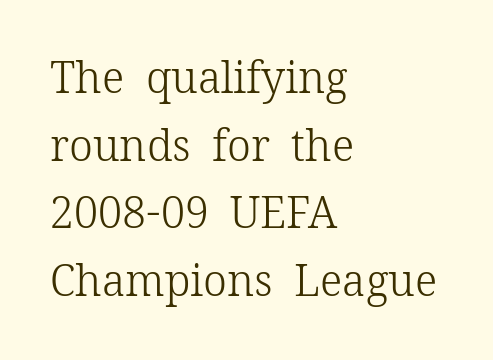
The image shows 43 px light serif type, upright; set left-aligned, normal line spacing (1.57x), normal letter spacing, not underlined; low stroke contrast and a medium x-height.
